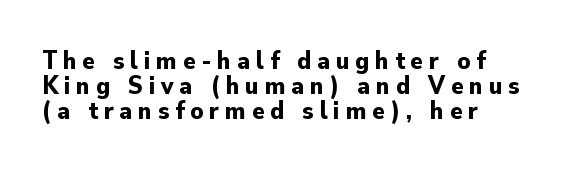
Q: Is the text bold? A: Yes.
Q: Is the text italic (slanted)? A: No, it is upright.
Q: Is the text underlined? A: No.
Q: Is the spacing between letters normal or unusually wide? A: Unusually wide.
Q: Is the spacing between lines tight, normal or loose? A: Tight.
